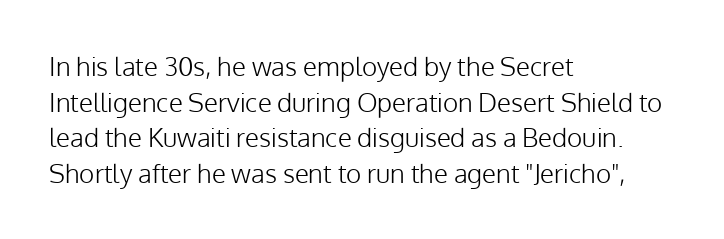
Q: Is the text bold? A: No.
Q: Is the text italic (slanted)? A: No, it is upright.
Q: Is the text underlined? A: No.
Q: How is the paragraph aligned? A: Left-aligned.
Q: Is the spacing between letters normal or unusually wide? A: Normal.
Q: Is the spacing between lines tight, normal or loose? A: Normal.
